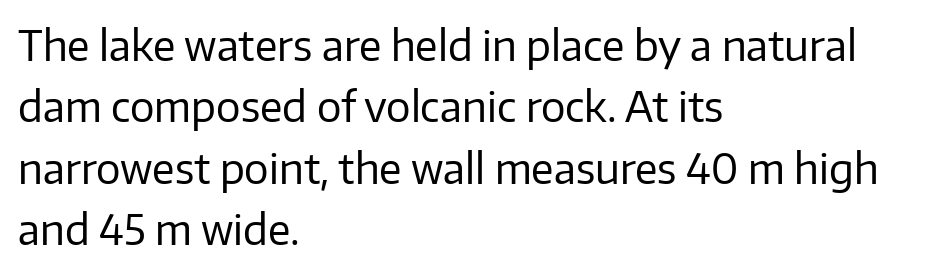
The image shows 41 px regular-weight sans-serif type, upright; set left-aligned, normal line spacing (1.5x), normal letter spacing, not underlined; low stroke contrast and a medium x-height.
